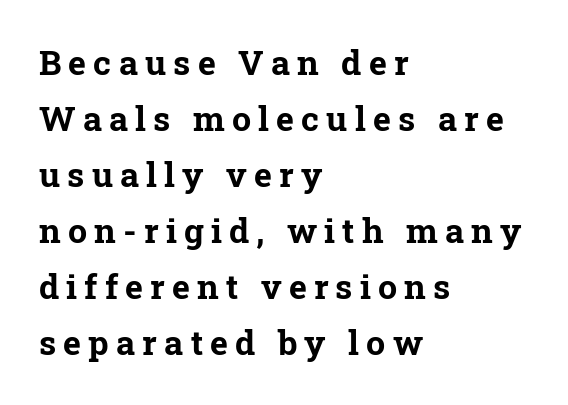
You could not count columns in this text — the font is proportionally spaced. Descender tails drop into unmarked territory. The paragraph shown leans on its left margin. The face used here has the dense, thick strokes of a bold.
